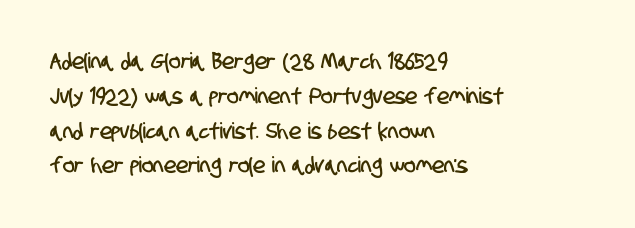
Check under the words: just untouched page. The rendering keeps characters at their native spacing. Successive baselines arrive at the customary interval. The typesetter chose a ragged-right arrangement here.
